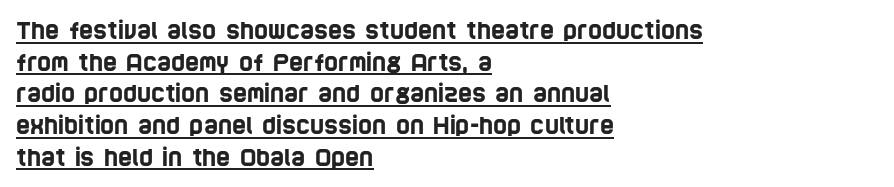
The image shows 24 px text type; set left-aligned, normal line spacing (1.32x), normal letter spacing, underlined.
